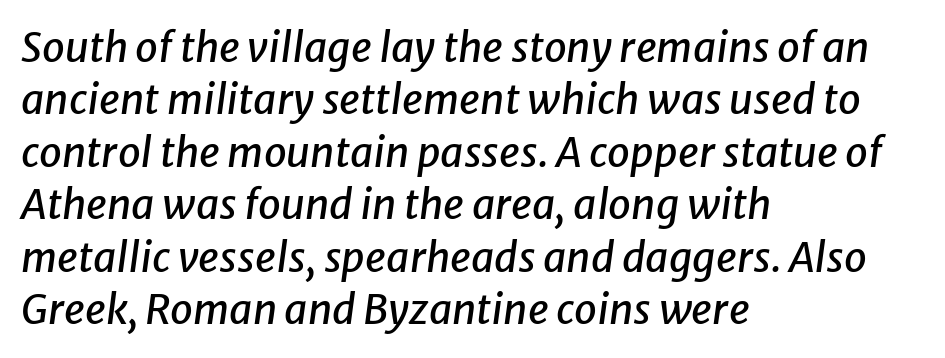
In CSS terms this would be text-align: left. Spacing verdict: proportional, widths tailored to each character. Emphasis-style slanted type is in use. The block of text has a typical density, with ordinary space between rows. Nobody touched the tracking dial on this one. Any mark beneath the type? The region is blank.
